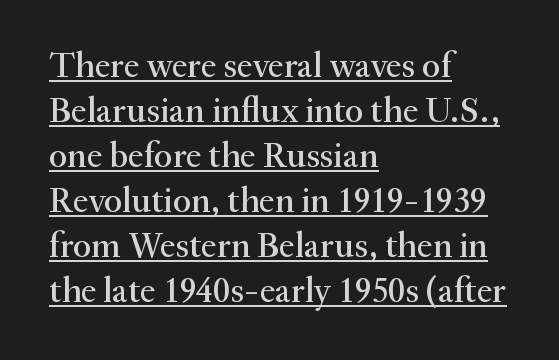
Line starts are locked; line ends wander. Vertical strokes here are truly vertical. Letterform terminals end in serifs throughout the passage. You could not count columns in this text — the font is proportionally spaced.
